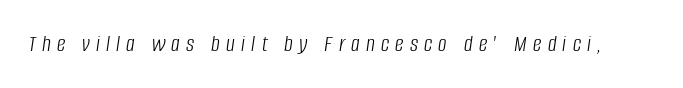
Q: Is the text bold? A: No.
Q: Is the text italic (slanted)? A: Yes, it leans right by about 8 degrees.
Q: Is the text underlined? A: No.
Q: Is the spacing between letters normal or unusually wide? A: Unusually wide.
